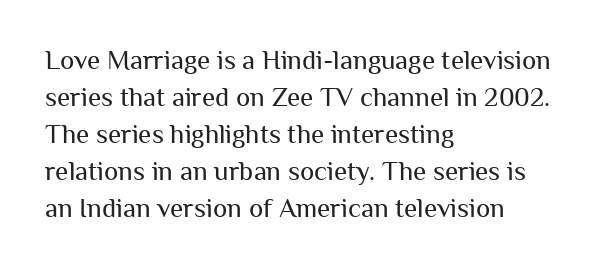
Reading down the block, your eye returns to a fixed left position each line. Tall strokes in this sample are plumb rather than angled. The rendering uses a moderate line-height, typical for paragraphs. This is not heavy type; no bold has been used. Any mark beneath the type? The region is blank. Each word holds together tightly as a unit, with standard inter-letter gaps.
